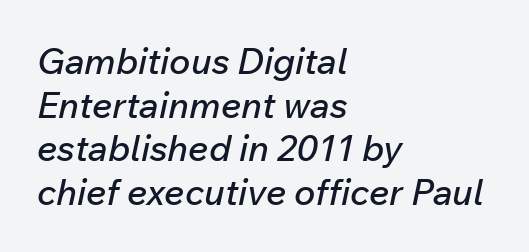
Compared with a centered layout, this one pins lines to the left instead. Here the glyphs are tracked normally, forming tight word shapes. You can tell it's italic because the verticals aren't actually vertical. The glyphs are unaccompanied by any horizontal stroke below them.
